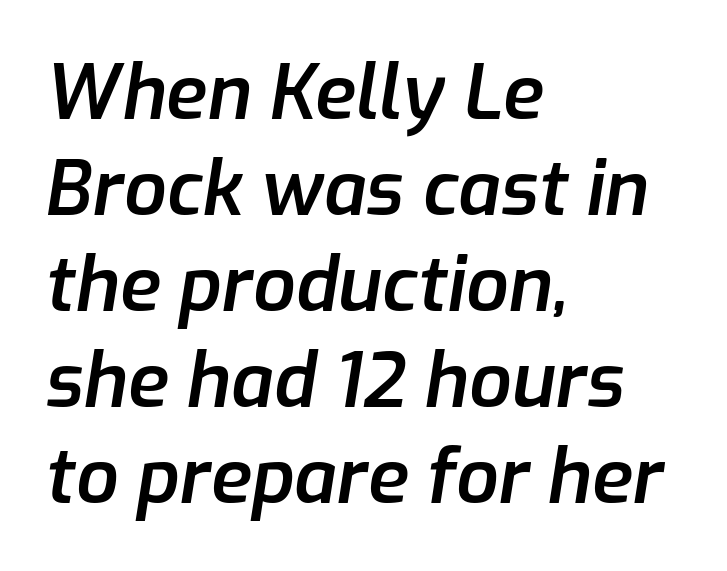
The image shows 75 px semibold type, italic (leaning right); set left-aligned, normal line spacing (1.28x), normal letter spacing, not underlined; low stroke contrast and a medium x-height.
